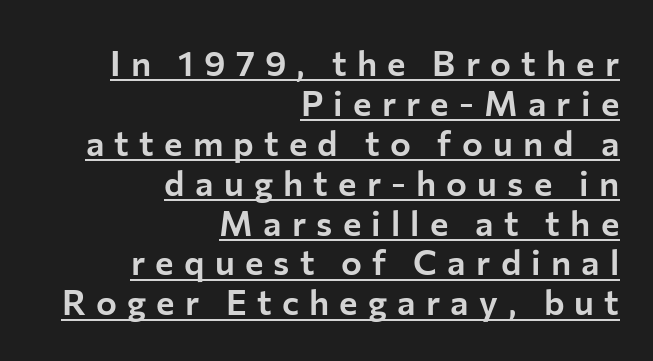
Casual observation: everything's shoved over to the right. Typographically, this falls in the sans-serif category. The letters are spread apart with noticeably loose tracking. The specimen includes a rule beneath the text block's lines. You could not count columns in this text — the font is proportionally spaced.
